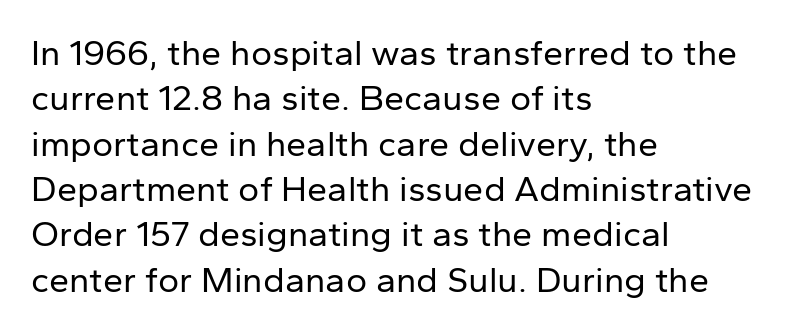
The image shows 36 px regular-weight sans-serif type, upright; set left-aligned, normal line spacing (1.26x), normal letter spacing, not underlined; low stroke contrast and a medium x-height.
